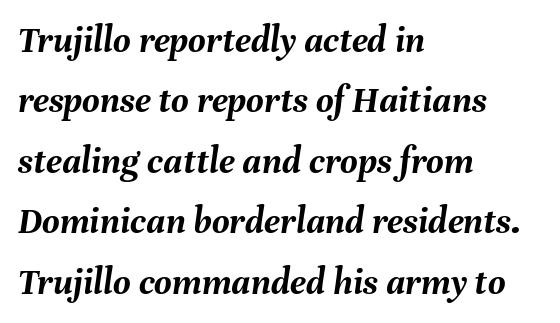
{"italic": "yes", "lean": "right", "slant_degrees": 8, "bold": "yes", "weight": "semibold", "width": "normal", "stroke_contrast": "medium", "x_height": "medium", "monospaced": "no", "underline": "no", "align": "left", "line_spacing": "normal", "line_spacing_ratio": 1.59, "letter_spacing": "normal", "letter_spacing_em": 0.0, "glyph_px": 38}
